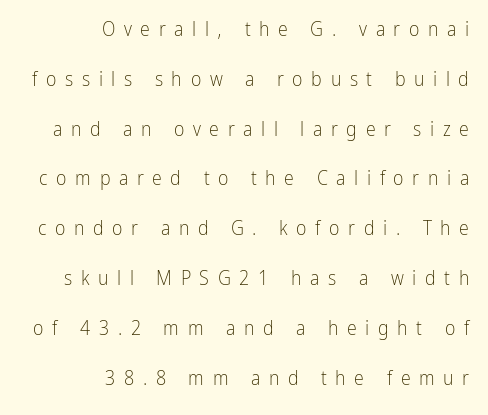
Q: Is the text bold? A: No.
Q: Is the text italic (slanted)? A: No, it is upright.
Q: Is the text underlined? A: No.
Q: How is the paragraph aligned? A: Right-aligned.
Q: Is the spacing between letters normal or unusually wide? A: Unusually wide.
Q: Is the spacing between lines tight, normal or loose? A: Loose.
